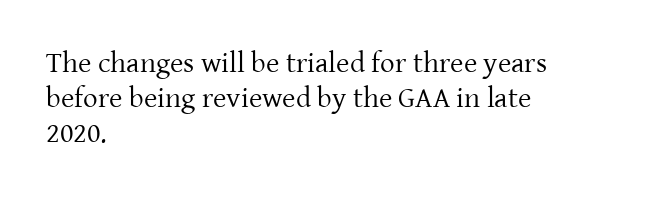
The image shows 29 px regular-weight serif type, upright; set left-aligned, line spacing 1.21x, normal letter spacing, not underlined; low stroke contrast and a medium x-height.
